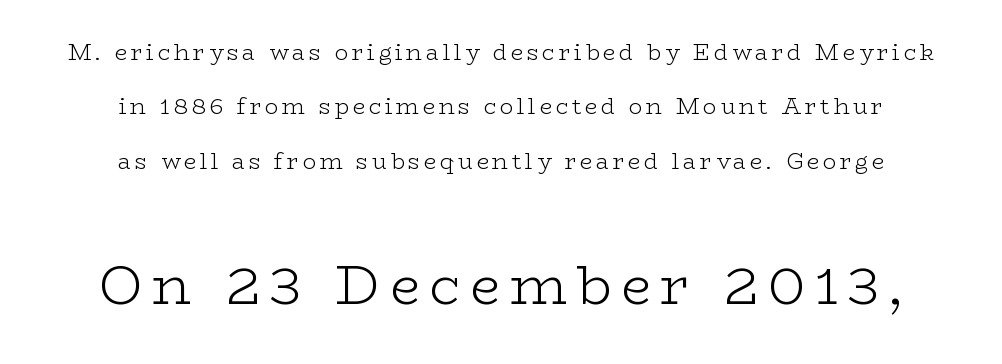
Q: Is the text bold? A: No.
Q: Is the text italic (slanted)? A: No, it is upright.
Q: Is the typeface a serif or a sans-serif typeface? A: Serif.
Q: Is the text underlined? A: No.
Q: How is the paragraph aligned? A: Centered.
Q: Is the spacing between lines tight, normal or loose? A: Loose.
Q: Which block of text is set in a larger size, the first (top) or the second (bottom)? A: The second (bottom) one.
Q: Width (condensed, normal, or wide)? A: Wide.
Q: Stroke contrast? A: Low.
Q: x-height? A: Medium.
Q: Monospaced? A: No.
